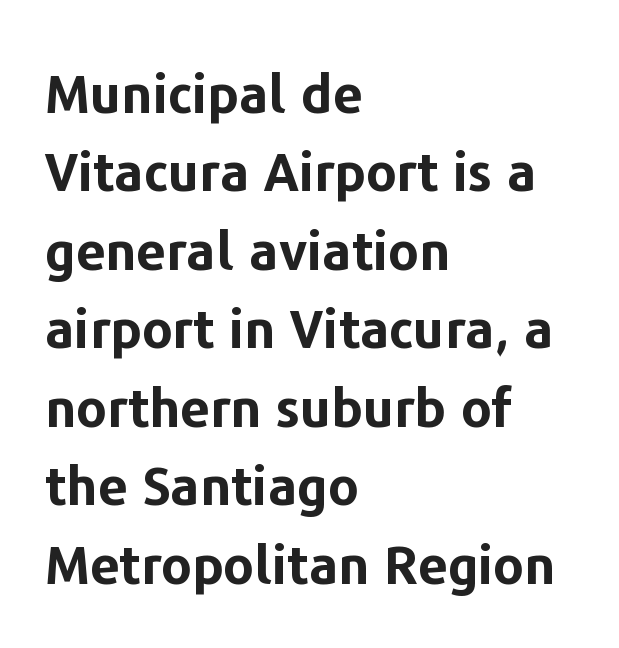
{"serif": "no", "italic": "no", "bold": "yes", "weight": "bold", "width": "normal", "stroke_contrast": "low", "x_height": "medium", "monospaced": "no", "underline": "no", "align": "left", "line_spacing": "normal", "line_spacing_ratio": 1.48, "letter_spacing": "normal", "letter_spacing_em": 0.0, "glyph_px": 53}
